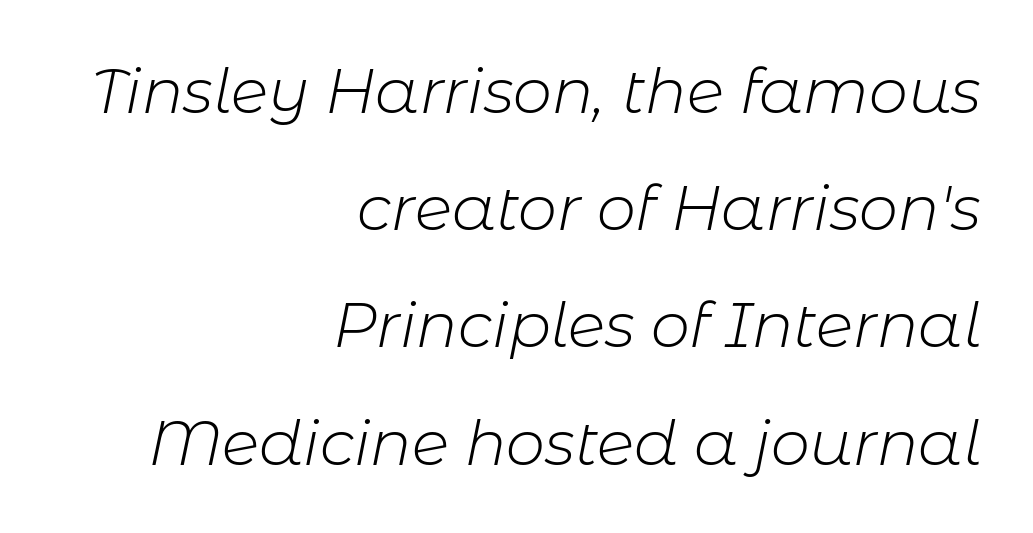
Q: Is the text bold? A: No.
Q: Is the text italic (slanted)? A: Yes, it leans right by about 11 degrees.
Q: Is the text underlined? A: No.
Q: How is the paragraph aligned? A: Right-aligned.
Q: Is the spacing between letters normal or unusually wide? A: Normal.
Q: Width (condensed, normal, or wide)? A: Normal.
Q: Stroke contrast? A: Low.
Q: x-height? A: Medium.
Q: Monospaced? A: No.
